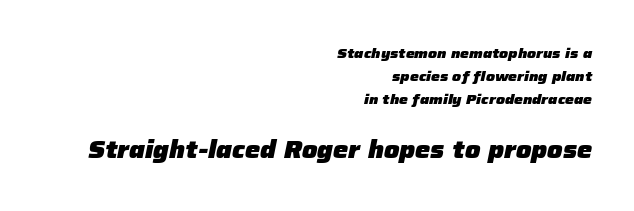
Does the lettering tilt? It does — this is italic. Reading top to bottom, the characters get bigger at the block break. How are the letters spaced? Ordinarily, with no added tracking. Is the type bold? Yes — the strokes are clearly thick and heavy. Every row of glyphs terminates at an identical x-position on the right.
